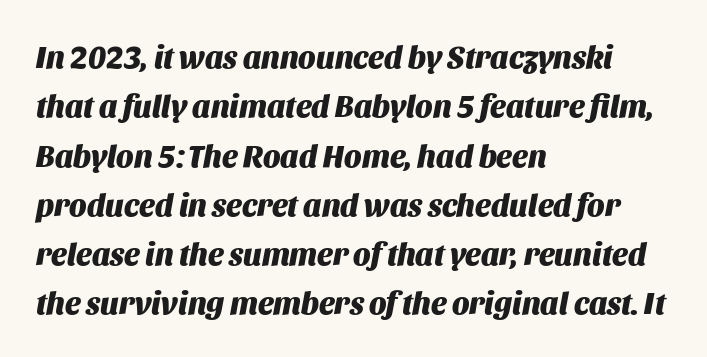
Every row of glyphs begins at an identical x-position on the left. In terms of letterspacing, this is plain default setting. This sample has the flowing, uneven cadence of proportional lettering. Emphasis by weight is at full strength: bold. The specimen omits any rule beneath the text block's lines. Evenly set lines give the paragraph a standard silhouette.
